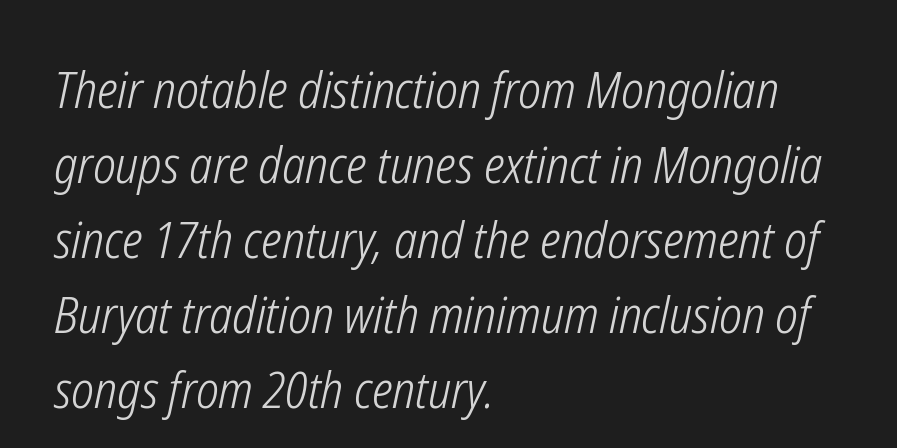
The type is set solid horizontally, with unmodified tracking. Normally led — the rows are evenly, conventionally spaced. These lines were composed using italics. Weight class: somewhere from thin through regular. Check under the words: just untouched page. A student would call this left alignment; a typographer would say flush left, rag right.
